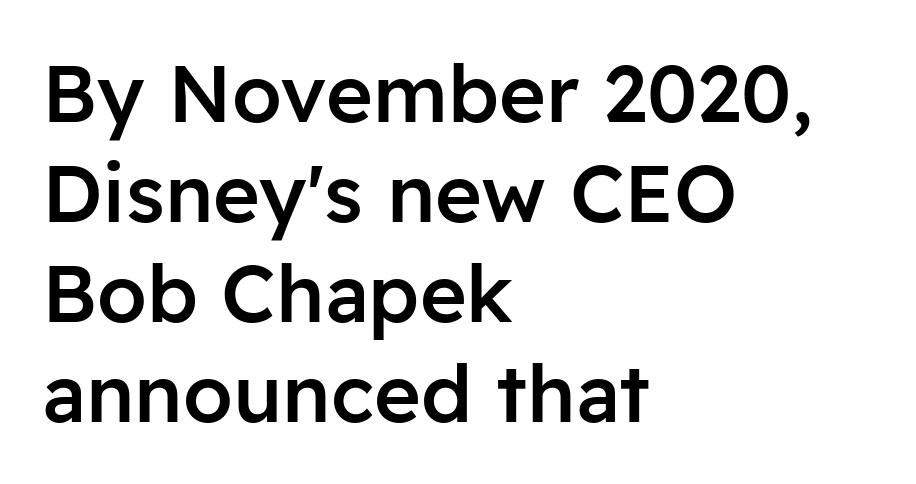
The image shows 80 px semibold sans-serif type, upright; set left-aligned, normal line spacing (1.25x), normal letter spacing, not underlined; low stroke contrast and a medium x-height.
